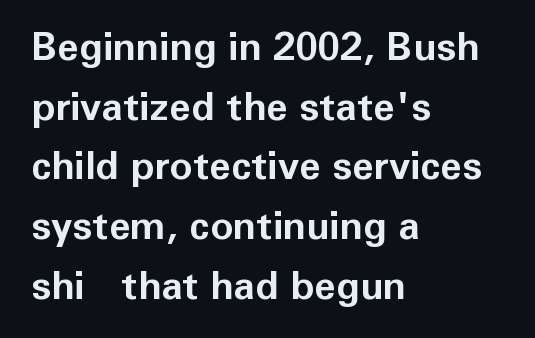
{"serif": "no", "italic": "no", "bold": "yes", "weight": "bold", "width": "normal", "stroke_contrast": "low", "x_height": "medium", "monospaced": "no", "underline": "no", "align": "left", "line_spacing": "normal", "line_spacing_ratio": 1.53, "letter_spacing": "normal", "letter_spacing_em": 0.0, "glyph_px": 39}
